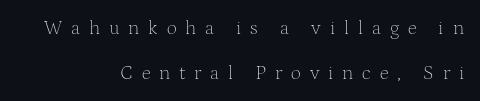
The image shows 20 px text type, upright; set right-aligned, loose line spacing (2.25x), unusually wide letter spacing (+0.44 em), not underlined.
